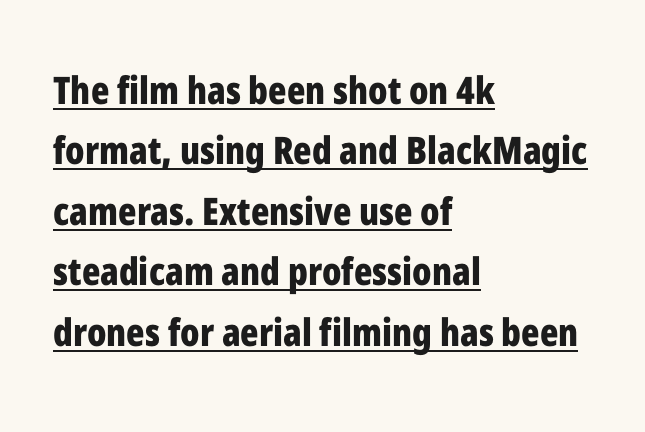
Q: Is the text bold? A: Yes.
Q: Is the text italic (slanted)? A: No, it is upright.
Q: Is the typeface a serif or a sans-serif typeface? A: Sans-serif.
Q: Is the text underlined? A: Yes.
Q: How is the paragraph aligned? A: Left-aligned.
Q: Is the spacing between letters normal or unusually wide? A: Normal.
Q: Is the spacing between lines tight, normal or loose? A: Normal.
Q: Width (condensed, normal, or wide)? A: Condensed.
Q: Stroke contrast? A: Low.
Q: x-height? A: Medium.
Q: Monospaced? A: No.
